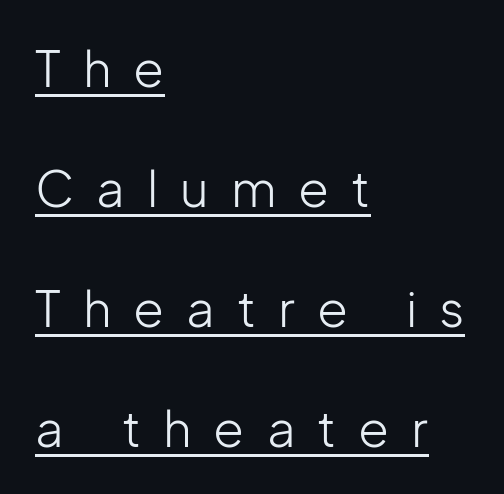
Q: Is the text bold? A: No.
Q: Is the text italic (slanted)? A: No, it is upright.
Q: Is the typeface a serif or a sans-serif typeface? A: Sans-serif.
Q: Is the text underlined? A: Yes.
Q: How is the paragraph aligned? A: Left-aligned.
Q: Is the spacing between letters normal or unusually wide? A: Unusually wide.
Q: Is the spacing between lines tight, normal or loose? A: Loose.
Q: Width (condensed, normal, or wide)? A: Normal.
Q: Stroke contrast? A: Low.
Q: x-height? A: Medium.
Q: Monospaced? A: No.
